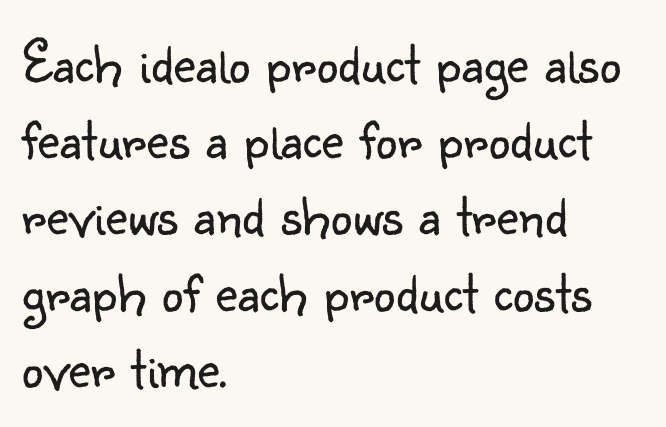
The image shows 61 px light sans-serif type, upright; set left-aligned, normal line spacing (1.25x), normal letter spacing, not underlined; low stroke contrast and a small x-height.
